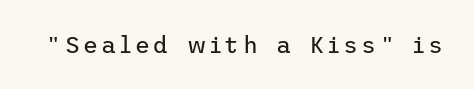
{"italic": "no", "bold": "no", "underline": "no", "glyph_px": 23}
